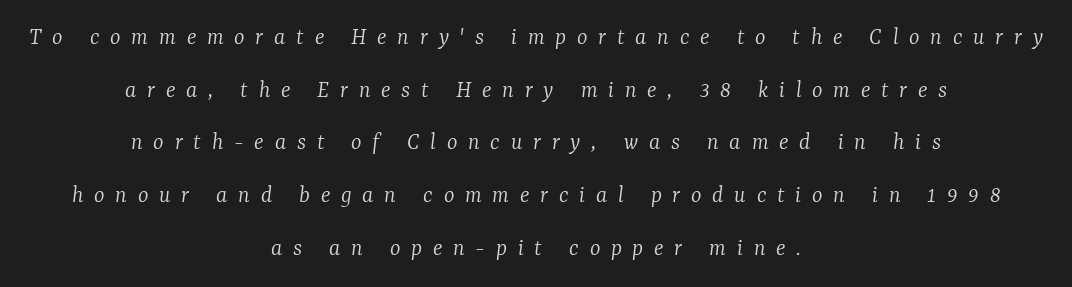
The image shows 25 px text type, italic (leaning right); set centered, loose line spacing (2.11x), unusually wide letter spacing (+0.43 em), not underlined.
